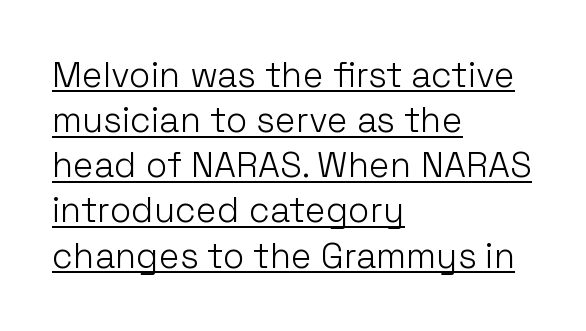
The image shows 35 px light sans-serif type, upright; set left-aligned, normal line spacing (1.29x), normal letter spacing, underlined; low stroke contrast and a medium x-height.
